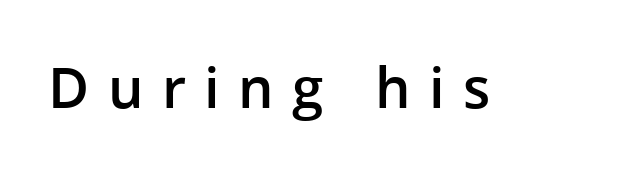
Is this a fixed-width face? No — the glyphs have proportional, varying widths. Serifs: no, the terminals of the letterforms are clean. Italic? Not at all — the glyphs are vertical. The tracking reads as deliberately expanded to a designer's eye. Only glyphs here, with clear space below each row.
